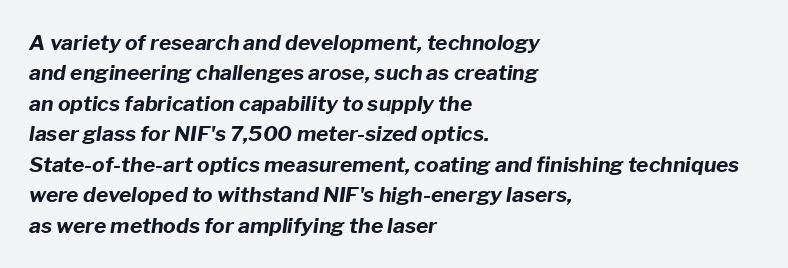
{"italic": "yes", "lean": "right", "slant_degrees": 8, "bold": "yes", "underline": "no", "align": "left", "line_spacing": "normal", "line_spacing_ratio": 1.45, "letter_spacing": "normal", "letter_spacing_em": 0.0, "glyph_px": 21}
